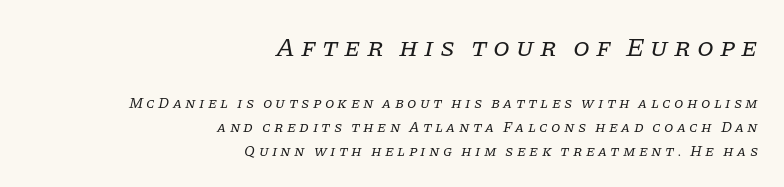
This layout puts the oversized block above and the modest block below. A student would call this right alignment; a typographer would say flush right, rag left. Rows of type keep a routine distance in the vertical direction. Weight: in the light-to-regular range. Letter spacing: wide.
